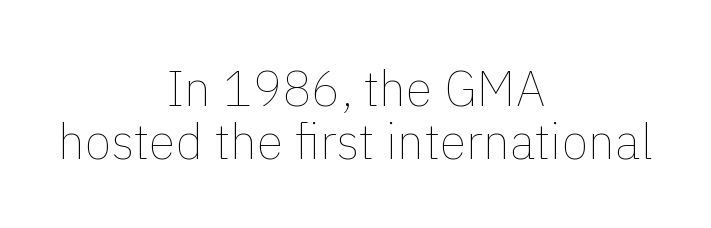
The image shows 49 px thin type, upright; set centered, tight line spacing (1.08x), normal letter spacing, not underlined; a medium x-height.
